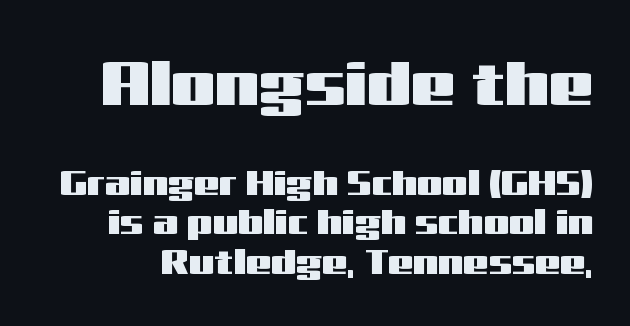
{"serif": "no", "italic": "no", "width": "wide", "stroke_contrast": "medium", "x_height": "medium", "monospaced": "no", "underline": "no", "line_spacing": "tight", "line_spacing_ratio": 1.09, "letter_spacing": "normal", "letter_spacing_em": 0.0, "larger_block": "first", "size_ratio": 1.75, "glyph_px": 63}
